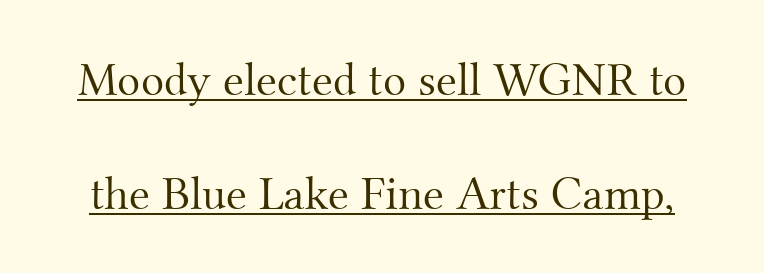
Q: Is the text bold? A: No.
Q: Is the text italic (slanted)? A: No, it is upright.
Q: Is the typeface a serif or a sans-serif typeface? A: Serif.
Q: Is the text underlined? A: Yes.
Q: Is the spacing between letters normal or unusually wide? A: Normal.
Q: Is the spacing between lines tight, normal or loose? A: Loose.
Q: Width (condensed, normal, or wide)? A: Normal.
Q: Stroke contrast? A: Medium.
Q: x-height? A: Small.
Q: Monospaced? A: No.
